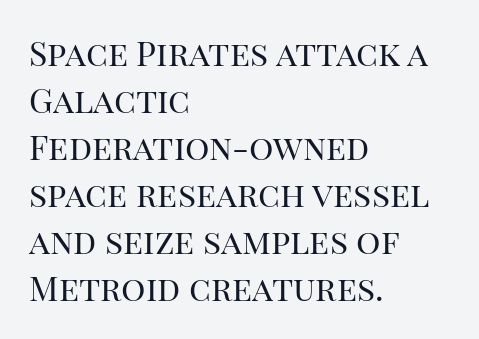
{"serif": "yes", "italic": "no", "bold": "no", "weight": "regular", "width": "normal", "stroke_contrast": "high", "x_height": "large", "monospaced": "no", "underline": "no", "align": "left", "line_spacing": "normal", "line_spacing_ratio": 1.38, "letter_spacing": "normal", "letter_spacing_em": 0.0, "glyph_px": 34}
